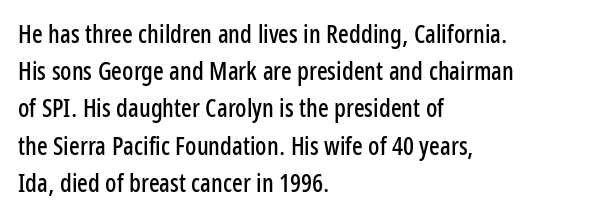
{"italic": "no", "underline": "no", "align": "left", "line_spacing": "normal", "line_spacing_ratio": 1.49, "letter_spacing": "normal", "letter_spacing_em": 0.0, "glyph_px": 25}
